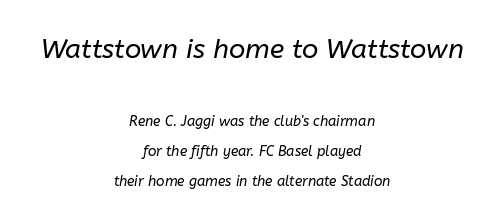
Q: Is the text bold? A: No.
Q: Is the text italic (slanted)? A: Yes, it leans right by about 10 degrees.
Q: Is the text underlined? A: No.
Q: How is the paragraph aligned? A: Centered.
Q: Is the spacing between letters normal or unusually wide? A: Normal.
Q: Is the spacing between lines tight, normal or loose? A: Loose.
Q: Which block of text is set in a larger size, the first (top) or the second (bottom)? A: The first (top) one.
